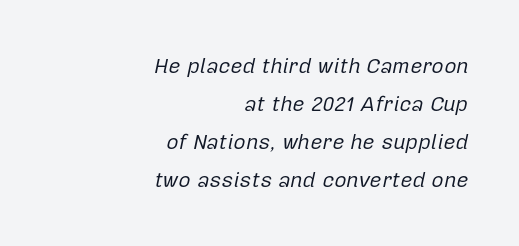
{"italic": "yes", "lean": "right", "slant_degrees": 12, "bold": "no", "underline": "no", "align": "right", "line_spacing_ratio": 1.81, "letter_spacing": "normal", "letter_spacing_em": 0.0, "glyph_px": 21}
